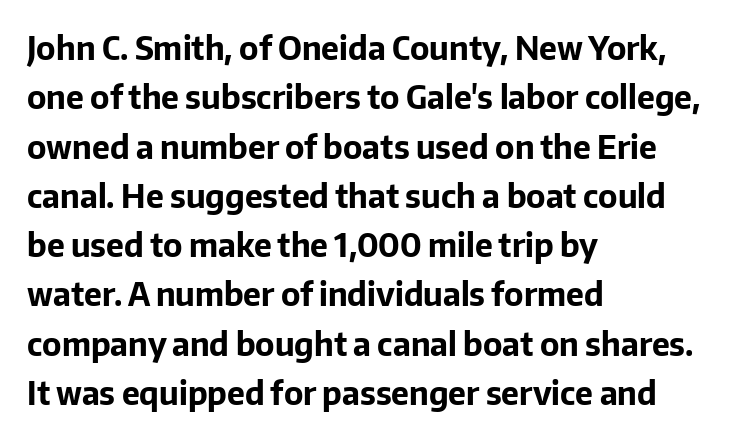
{"serif": "no", "italic": "no", "bold": "yes", "weight": "bold", "width": "normal", "stroke_contrast": "low", "x_height": "medium", "monospaced": "no", "underline": "no", "align": "left", "line_spacing": "normal", "line_spacing_ratio": 1.54, "letter_spacing": "normal", "letter_spacing_em": 0.0, "glyph_px": 32}
